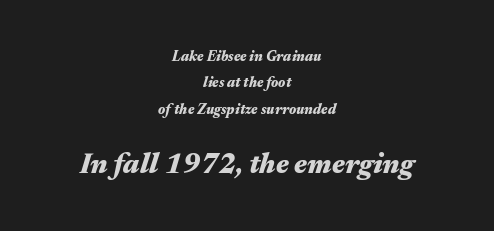
{"italic": "yes", "lean": "right", "slant_degrees": 17, "bold": "yes", "weight": "heavy", "width": "wide", "stroke_contrast": "medium", "x_height": "medium", "monospaced": "no", "underline": "no", "align": "center", "line_spacing_ratio": 1.89, "letter_spacing": "normal", "letter_spacing_em": 0.0, "larger_block": "second", "size_ratio": 2.0, "glyph_px": 28}
